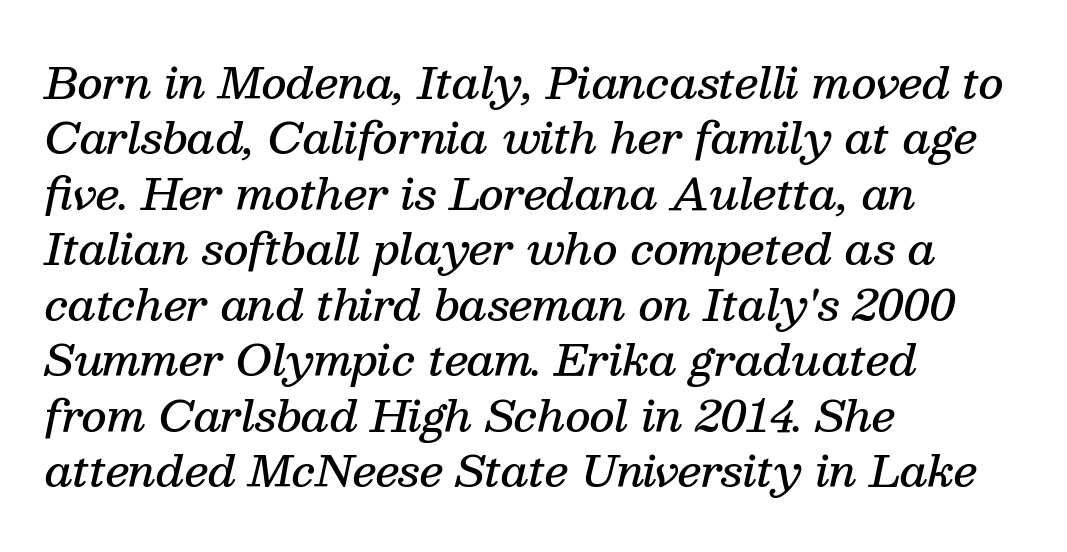
Q: Is the text bold? A: Semi-bold.
Q: Is the text italic (slanted)? A: Yes, it leans right by about 13 degrees.
Q: Is the typeface a serif or a sans-serif typeface? A: Serif.
Q: Is the text underlined? A: No.
Q: How is the paragraph aligned? A: Left-aligned.
Q: Is the spacing between letters normal or unusually wide? A: Normal.
Q: Is the spacing between lines tight, normal or loose? A: Normal.
Q: Width (condensed, normal, or wide)? A: Normal.
Q: Stroke contrast? A: Medium.
Q: x-height? A: Medium.
Q: Monospaced? A: No.
